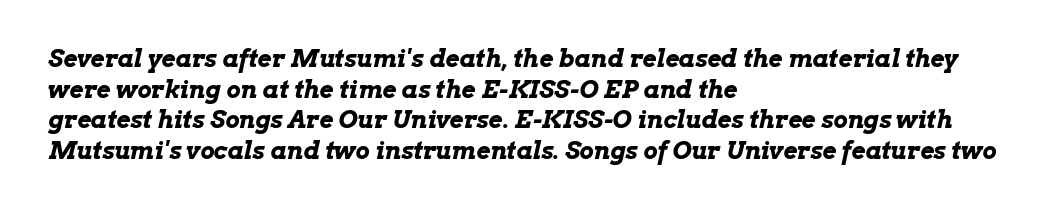
Tracking here is standard; glyphs follow each other at the usual distance. Summary of weight: heavy, a full bold. Honestly, there is no underline to notice here at all. The vertical gap from one line to the next is medium. Posture: slanted. Each line starts at the same left margin while the right side varies.
